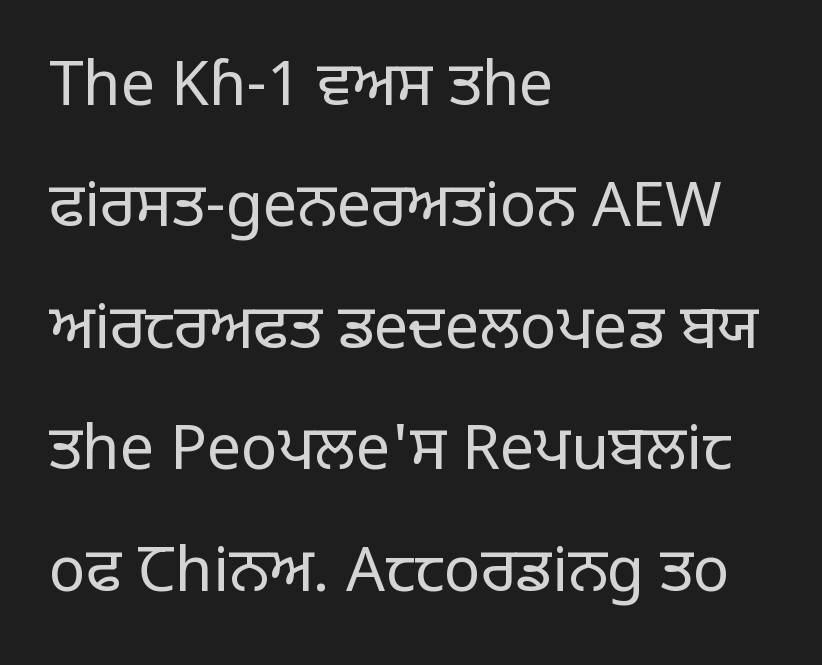
The typesetting does not lean heavy: it is not bold. Vertical strokes here are truly vertical. These lines are composed in type without serifs. The passage shown is not underscored anywhere.
